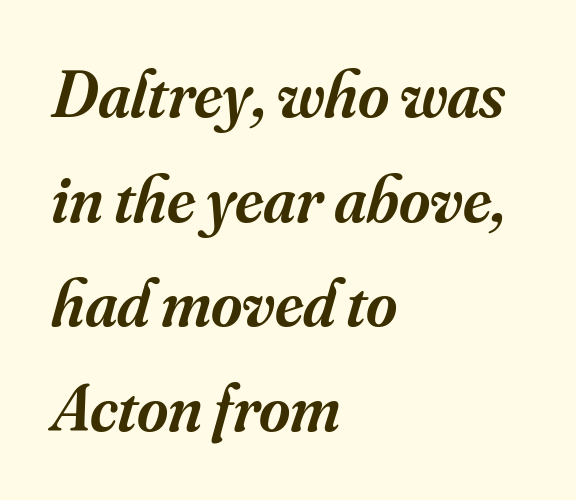
The image shows 67 px semibold serif type, italic (leaning right); set left-aligned, normal line spacing (1.56x), normal letter spacing, not underlined; medium stroke contrast and a small x-height.
